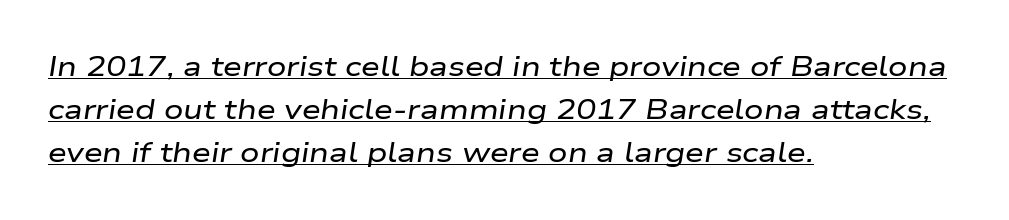
{"italic": "yes", "lean": "right", "slant_degrees": 9, "underline": "yes", "align": "left", "line_spacing": "normal", "line_spacing_ratio": 1.59, "letter_spacing": "normal", "letter_spacing_em": 0.0, "glyph_px": 27}
